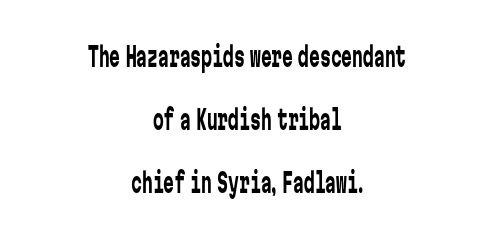
Q: Is the text bold? A: No.
Q: Is the text italic (slanted)? A: No, it is upright.
Q: Is the text underlined? A: No.
Q: How is the paragraph aligned? A: Centered.
Q: Is the spacing between letters normal or unusually wide? A: Normal.
Q: Is the spacing between lines tight, normal or loose? A: Loose.
